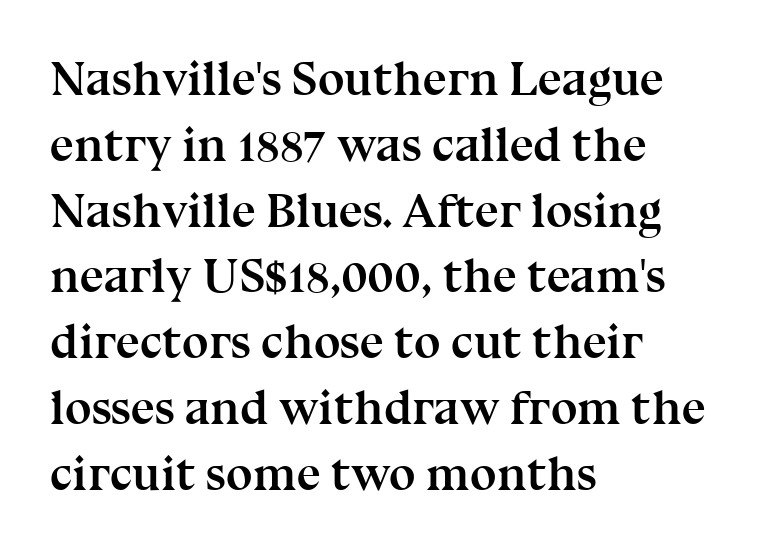
The image shows 48 px semibold serif type, upright; set left-aligned, normal line spacing (1.37x), normal letter spacing, not underlined; medium stroke contrast and a medium x-height.
